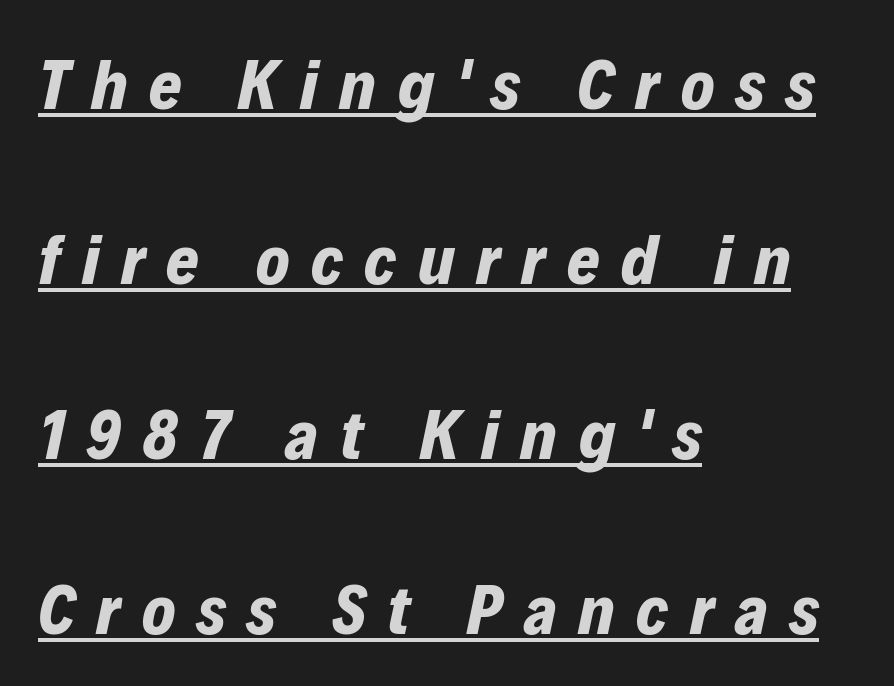
Stroke thickness is high; the sample reads as a true bold. Has an underline been added? It has. Baseline-to-baseline distance is far greater than the letter height. This sample uses an oblique cut, with every glyph tilted off the vertical. Looks like regular typesetting: each glyph gets only the width it needs.
